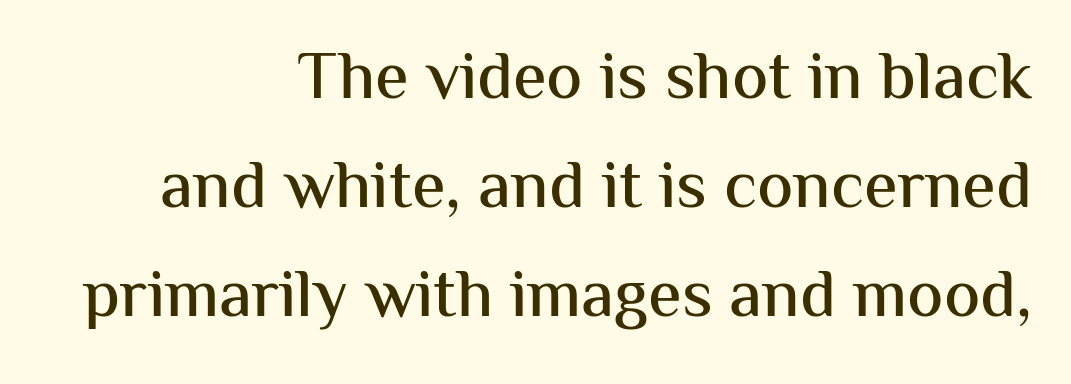
{"serif": "no", "italic": "no", "width": "normal", "stroke_contrast": "medium", "x_height": "medium", "monospaced": "no", "underline": "no", "align": "right", "line_spacing": "normal", "line_spacing_ratio": 1.6, "letter_spacing": "normal", "letter_spacing_em": 0.0, "glyph_px": 68}
